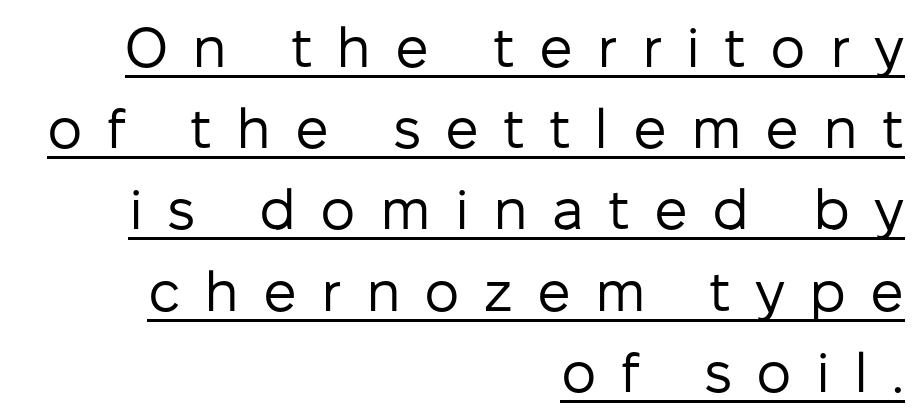
{"serif": "no", "italic": "no", "bold": "no", "weight": "regular", "width": "normal", "stroke_contrast": "low", "x_height": "medium", "monospaced": "no", "underline": "yes", "align": "right", "line_spacing": "normal", "line_spacing_ratio": 1.45, "letter_spacing": "wide", "letter_spacing_em": 0.43, "glyph_px": 56}
